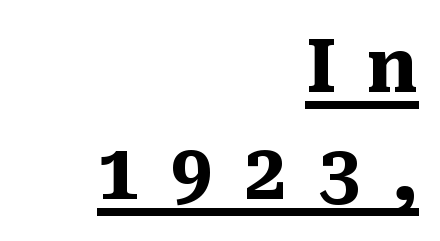
A normal amount of white space separates one row of letters from the next. Think of a printed novel: that variable character pitch is what you see here. Casual observation: everything's shoved over to the right. Every letter is thick-stroked: bold, no question. The passage shown has open, widely tracked lettering throughout. The text was rendered using a seriffed face with decorative stroke endings.
